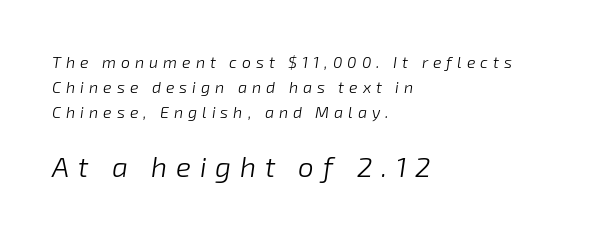
{"italic": "yes", "lean": "right", "slant_degrees": 8, "bold": "no", "weight": "light", "width": "normal", "stroke_contrast": "low", "x_height": "medium", "monospaced": "no", "underline": "no", "align": "left", "line_spacing": "normal", "line_spacing_ratio": 1.55, "letter_spacing": "wide", "letter_spacing_em": 0.31, "larger_block": "second", "size_ratio": 1.75, "glyph_px": 28}
